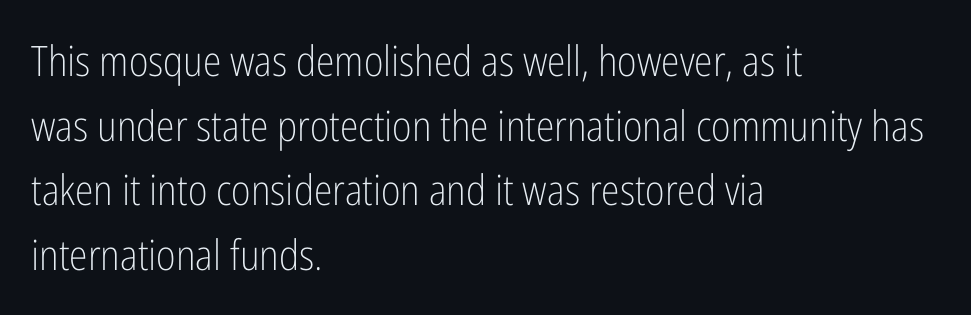
{"serif": "no", "italic": "no", "bold": "no", "weight": "light", "width": "condensed", "stroke_contrast": "low", "x_height": "medium", "monospaced": "no", "underline": "no", "align": "left", "line_spacing": "normal", "line_spacing_ratio": 1.54, "letter_spacing": "normal", "letter_spacing_em": 0.0, "glyph_px": 42}
